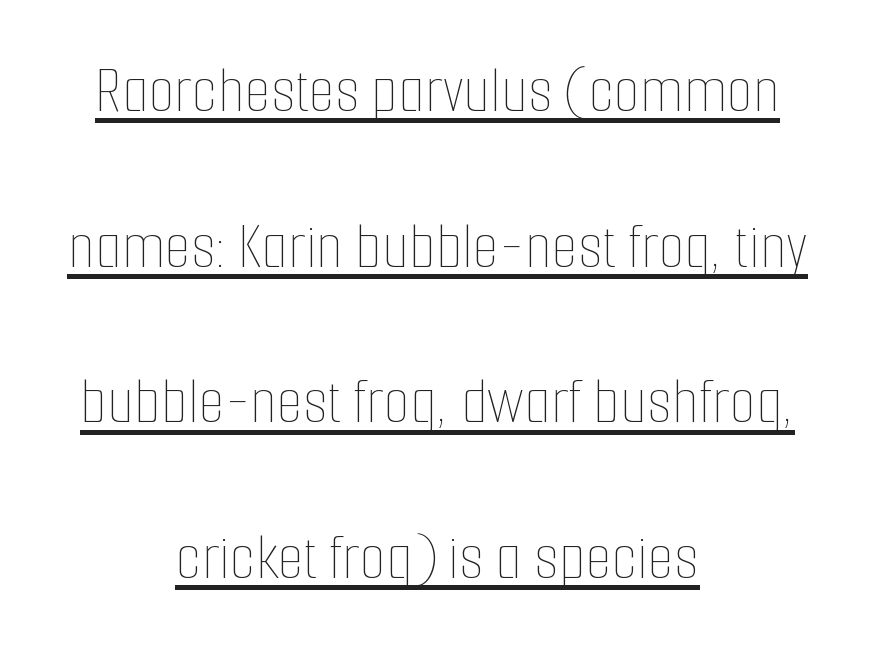
You could not count columns in this text — the font is proportionally spaced. This sample uses plain, unmodified letter spacing. Designer's note — italics off, roman on. One-word summary of the alignment: center. Each new line begins a long way beneath the previous one. A rule runs beneath these lines of type.
